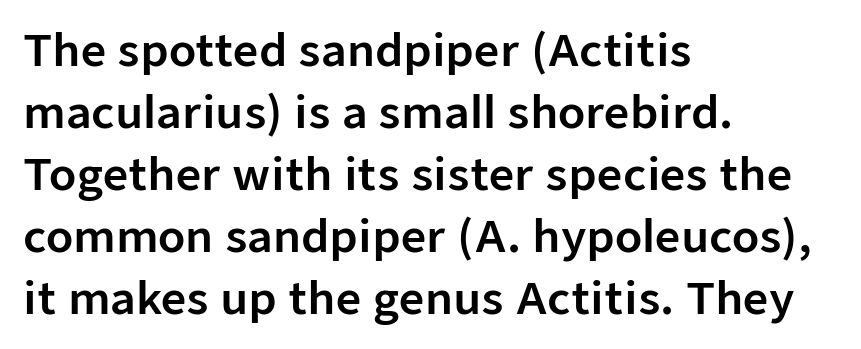
{"serif": "no", "italic": "no", "width": "normal", "stroke_contrast": "low", "x_height": "medium", "monospaced": "no", "underline": "no", "align": "left", "line_spacing": "normal", "line_spacing_ratio": 1.41, "letter_spacing": "normal", "letter_spacing_em": 0.0, "glyph_px": 44}
